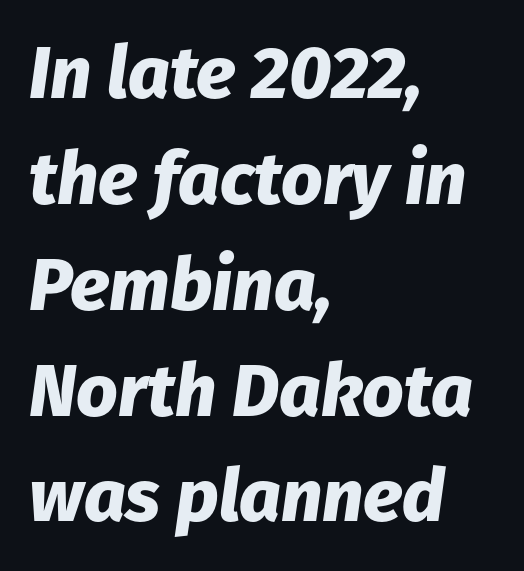
{"italic": "yes", "lean": "right", "slant_degrees": 8, "bold": "yes", "weight": "heavy", "width": "normal", "stroke_contrast": "low", "x_height": "medium", "monospaced": "no", "underline": "no", "align": "left", "line_spacing": "normal", "line_spacing_ratio": 1.45, "letter_spacing": "normal", "letter_spacing_em": 0.0, "glyph_px": 73}
